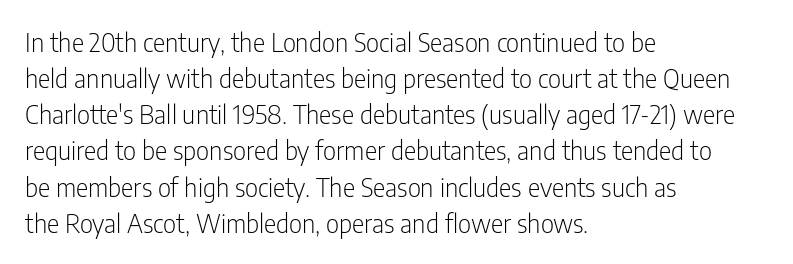
{"italic": "no", "bold": "no", "underline": "no", "align": "left", "line_spacing": "normal", "line_spacing_ratio": 1.39, "letter_spacing": "normal", "letter_spacing_em": 0.0, "glyph_px": 26}
